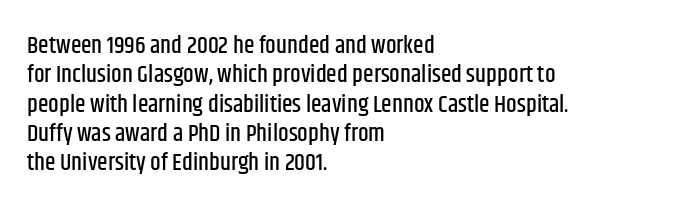
Q: Is the text italic (slanted)? A: No, it is upright.
Q: Is the text underlined? A: No.
Q: How is the paragraph aligned? A: Left-aligned.
Q: Is the spacing between letters normal or unusually wide? A: Normal.
